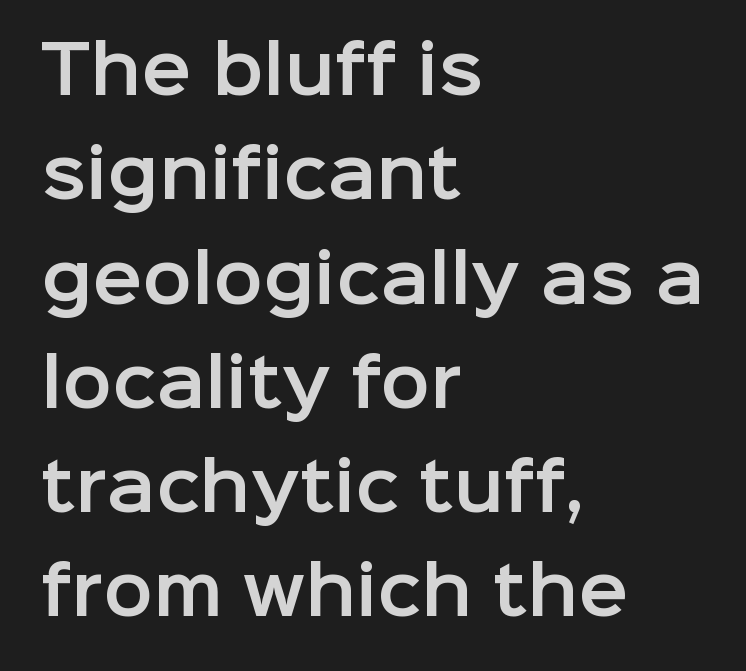
The image shows 66 px sans-serif type, upright; set left-aligned, normal line spacing (1.58x), normal letter spacing, not underlined; low stroke contrast and a medium x-height.
